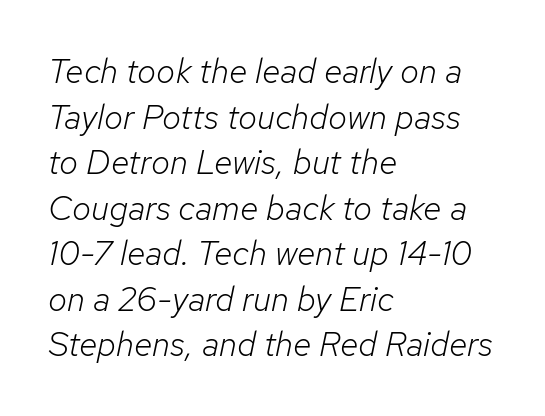
The image shows 34 px light type, italic (leaning right); set left-aligned, normal line spacing (1.34x), normal letter spacing, not underlined; low stroke contrast and a medium x-height.
